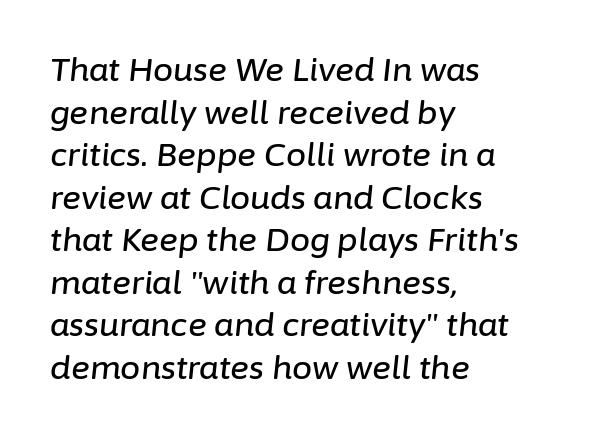
The image shows 32 px text type, italic (leaning right); set left-aligned, normal line spacing (1.33x), normal letter spacing, not underlined; low stroke contrast and a medium x-height.
